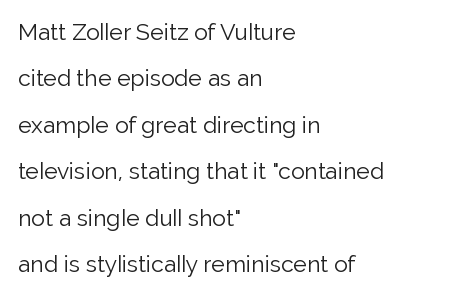
A light-to-regular cut is what we see here. Check under the words: just untouched page. The space between consecutive lines is lavish. The lines are quadded left. Does the lettering tilt? It doesn't — this is upright.
